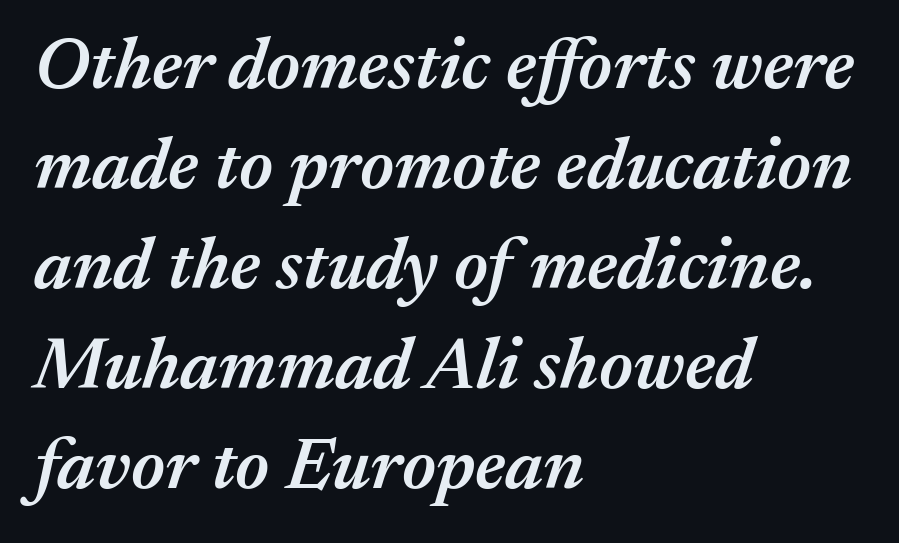
The face used here is proportionally spaced, like ordinary book or web type. Left-aligned paragraph, ragged on the right. Glyph-to-glyph distance matches everyday printed text. The area under the type is left untouched. Would a proofreader flag this as italicized? Yes. Does the weight exceed regular? Yes, but only to semibold.
